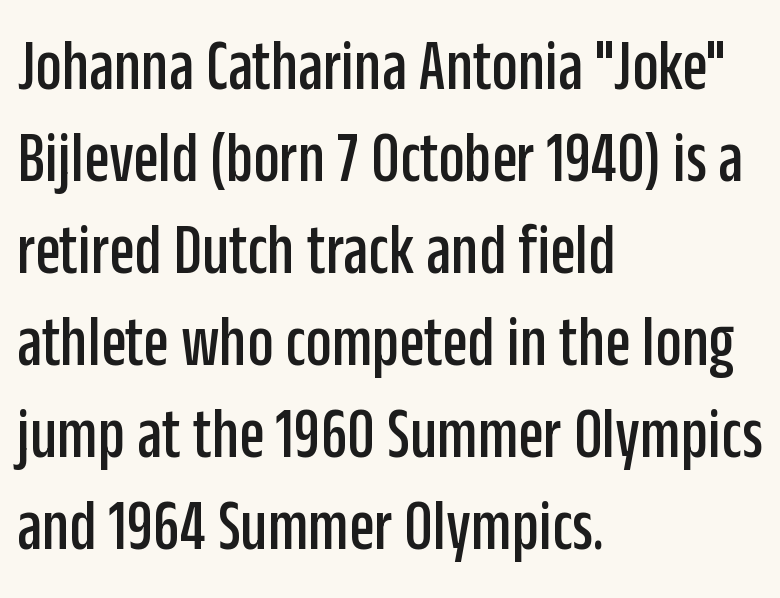
{"serif": "no", "italic": "no", "width": "condensed", "stroke_contrast": "low", "x_height": "large", "monospaced": "no", "underline": "no", "align": "left", "line_spacing": "normal", "line_spacing_ratio": 1.26, "letter_spacing": "normal", "letter_spacing_em": 0.0, "glyph_px": 73}
